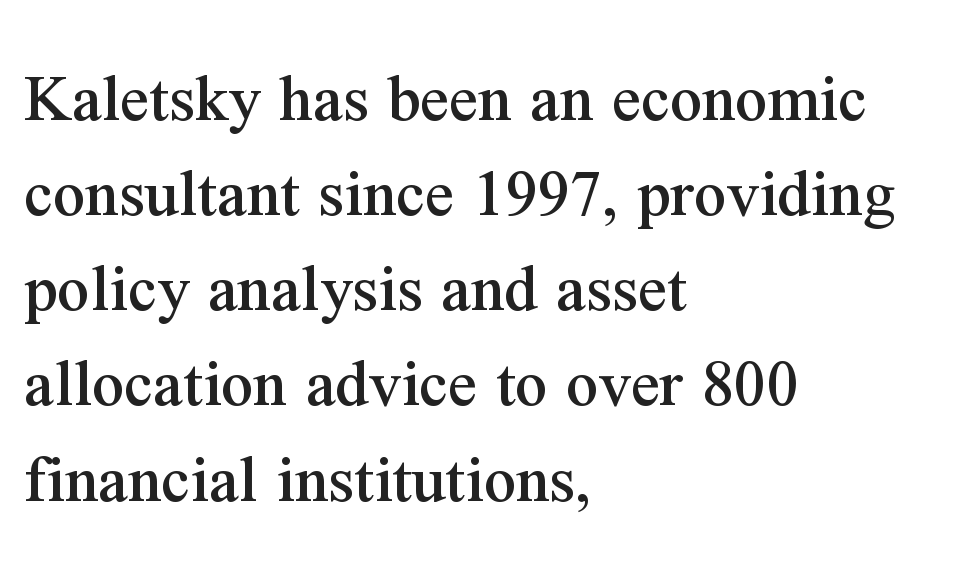
{"serif": "yes", "italic": "no", "width": "normal", "stroke_contrast": "medium", "x_height": "medium", "monospaced": "no", "underline": "no", "align": "left", "line_spacing": "normal", "line_spacing_ratio": 1.34, "letter_spacing": "normal", "letter_spacing_em": 0.0, "glyph_px": 71}
